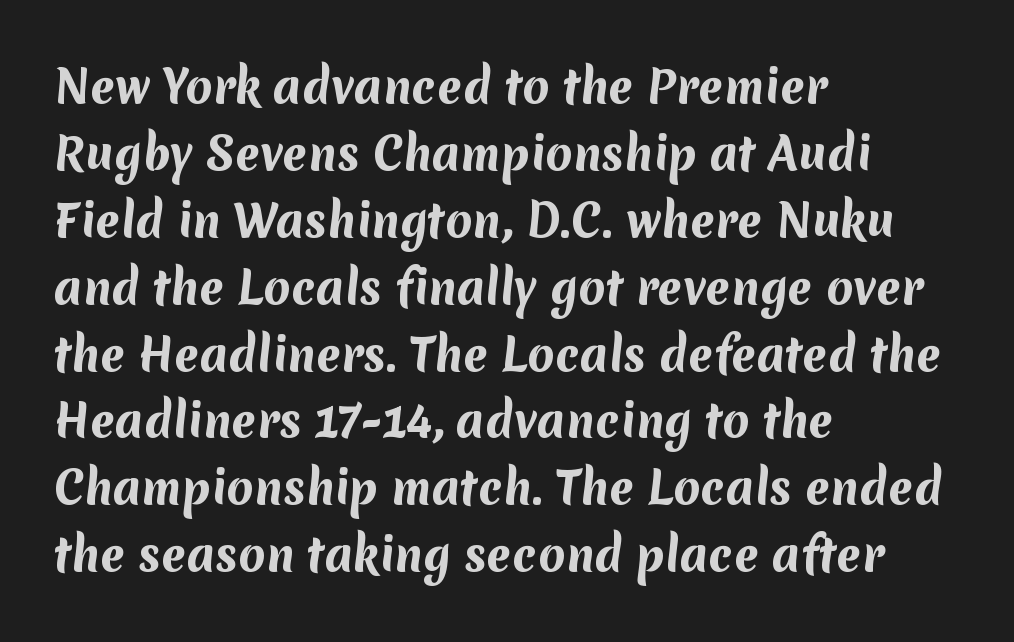
{"serif": "no", "bold": "yes", "weight": "bold", "width": "normal", "stroke_contrast": "medium", "x_height": "medium", "monospaced": "no", "underline": "no", "align": "left", "line_spacing": "normal", "line_spacing_ratio": 1.52, "letter_spacing": "normal", "letter_spacing_em": 0.0, "glyph_px": 44}
